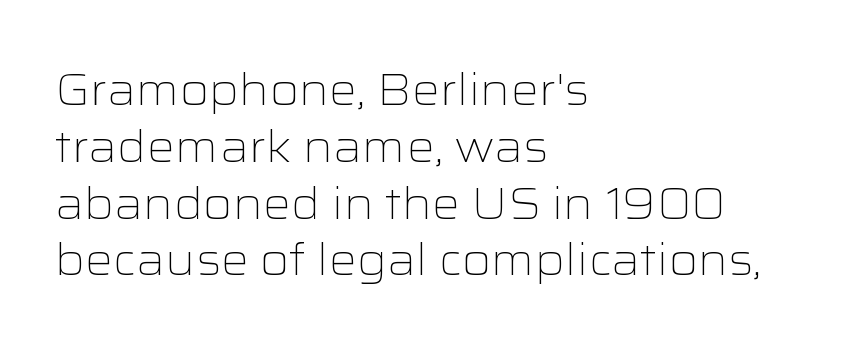
Do the characters align in a grid? No, the font is proportional. The lettering stays uniformly vertical, giving the passage a roman look. Inter-character spacing is left at the font's built-in metrics. A classic flush-left, rag-right setting is used for this passage.
